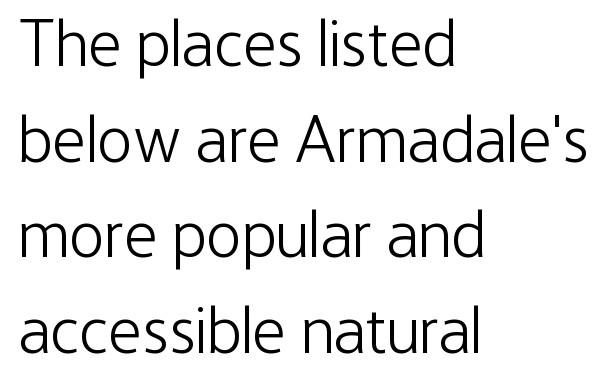
{"serif": "no", "italic": "no", "bold": "no", "weight": "light", "width": "condensed", "stroke_contrast": "low", "x_height": "medium", "monospaced": "no", "underline": "no", "align": "left", "line_spacing": "normal", "line_spacing_ratio": 1.45, "letter_spacing": "normal", "letter_spacing_em": 0.0, "glyph_px": 66}
